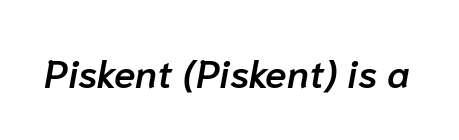
{"italic": "yes", "lean": "right", "slant_degrees": 10, "bold": "semi", "weight": "semibold", "width": "normal", "stroke_contrast": "low", "x_height": "medium", "monospaced": "no", "underline": "no", "letter_spacing": "normal", "letter_spacing_em": 0.0, "glyph_px": 39}
